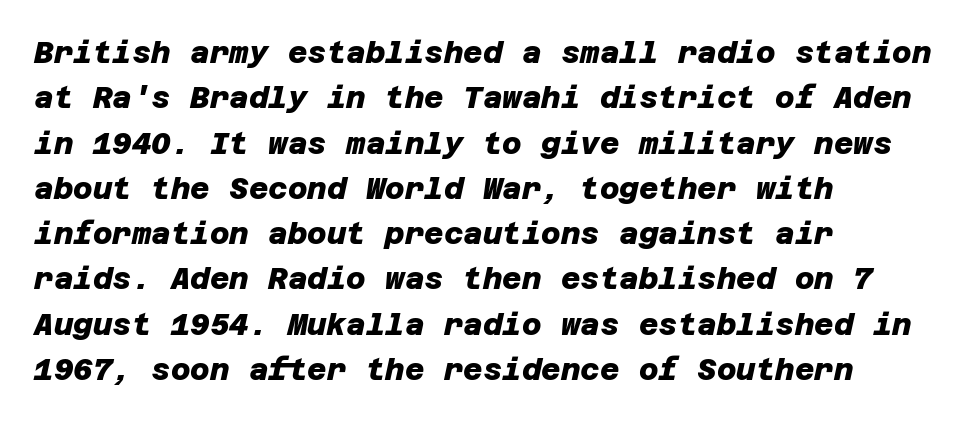
The image shows 30 px heavy sans-serif type; set left-aligned, normal line spacing (1.51x), normal letter spacing, not underlined; low stroke contrast and a large x-height.
